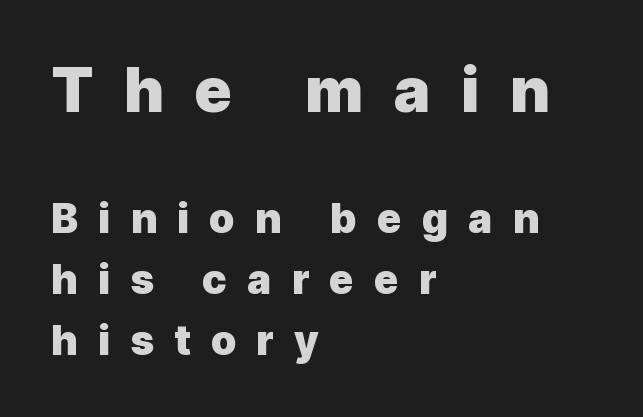
The image shows 62 px heavy sans-serif type, upright; set left-aligned, normal line spacing (1.49x), unusually wide letter spacing (+0.49 em), not underlined; the first (top) block is 1.51x larger; a medium x-height.
